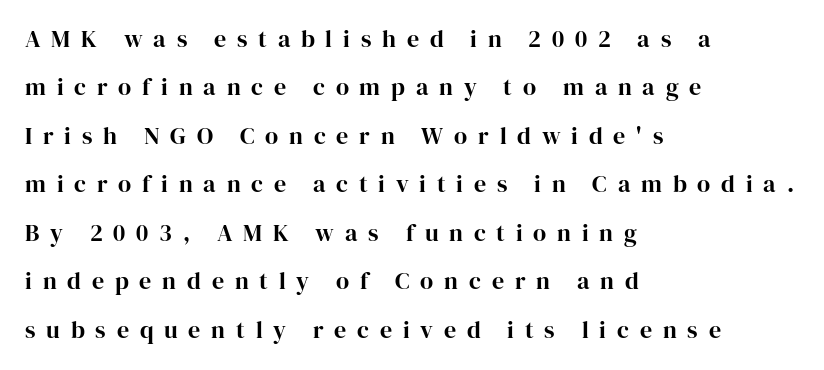
{"italic": "no", "underline": "no", "align": "left", "line_spacing": "loose", "line_spacing_ratio": 2.02, "letter_spacing": "wide", "letter_spacing_em": 0.45, "glyph_px": 24}
